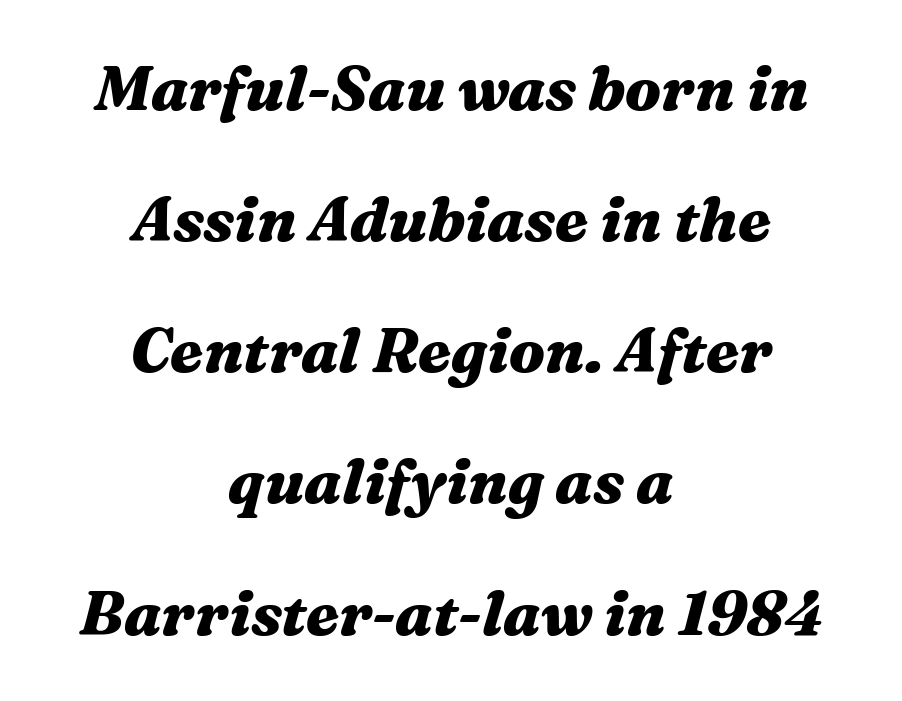
Q: Is the text bold? A: Yes.
Q: Is the text italic (slanted)? A: Yes, it leans right by about 16 degrees.
Q: Is the text underlined? A: No.
Q: How is the paragraph aligned? A: Centered.
Q: Is the spacing between letters normal or unusually wide? A: Normal.
Q: Is the spacing between lines tight, normal or loose? A: Loose.
Q: Width (condensed, normal, or wide)? A: Wide.
Q: Stroke contrast? A: Medium.
Q: x-height? A: Medium.
Q: Monospaced? A: No.
